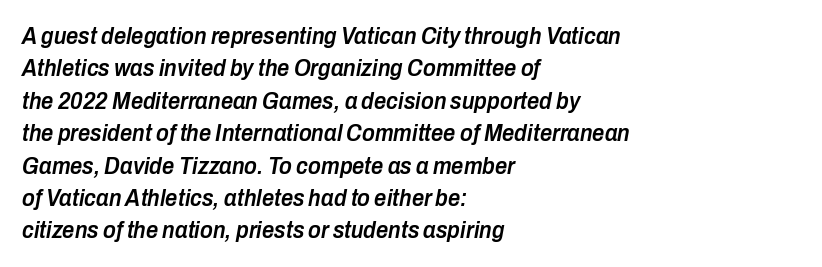
How heavy is the stroke? Medium-heavy — a semibold, shy of bold. The glyphs look as if they've been sheared to an angle. Does extra space separate the letters? No, they use regular spacing. Students, observe: this is what conventionally led text looks like. Just letters on the line, the space beneath them empty.
